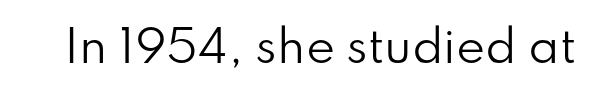
Q: Is the text bold? A: No.
Q: Is the text italic (slanted)? A: No, it is upright.
Q: Is the typeface a serif or a sans-serif typeface? A: Sans-serif.
Q: Is the text underlined? A: No.
Q: Is the spacing between letters normal or unusually wide? A: Normal.
Q: Width (condensed, normal, or wide)? A: Normal.
Q: Stroke contrast? A: Low.
Q: x-height? A: Small.
Q: Monospaced? A: No.
